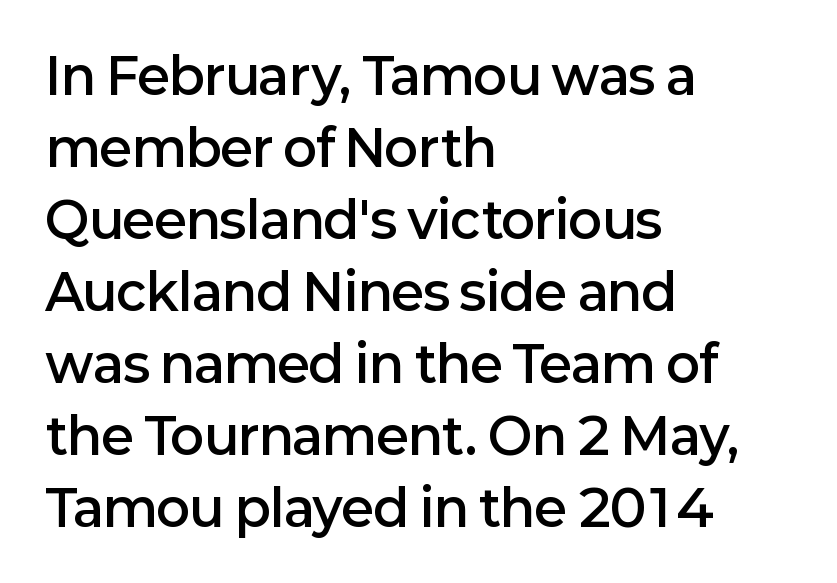
The image shows 50 px semibold sans-serif type, upright; set left-aligned, normal line spacing (1.44x), normal letter spacing, not underlined; low stroke contrast and a medium x-height.
